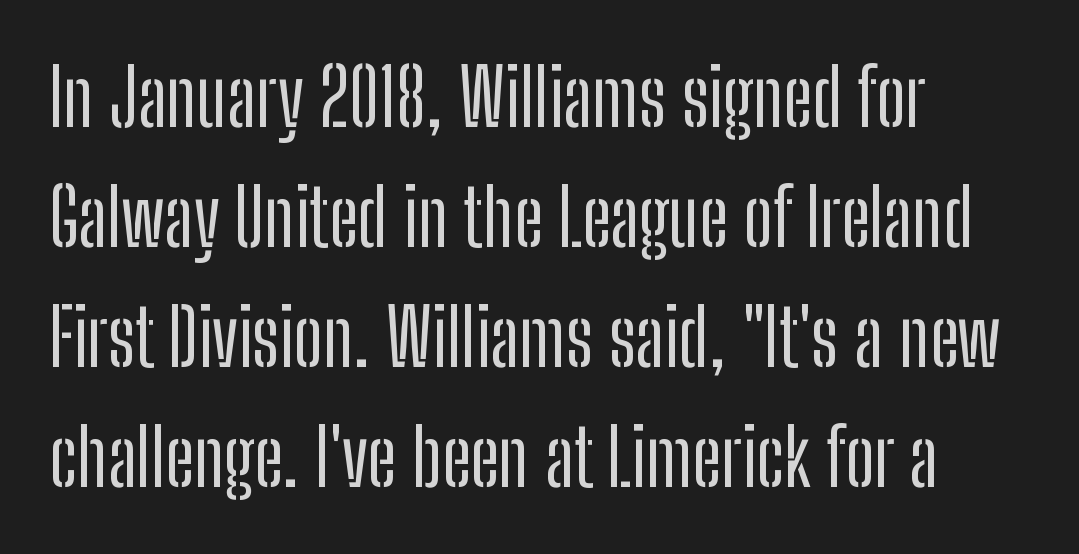
The rendering uses natural spacing where letterforms have individual widths. A typesetter would call this zero additional tracking. Italic? Not at all — the glyphs are vertical. The passage shown is not underscored anywhere. Teacher's note: observe the even left margin — that is flush-left alignment.
